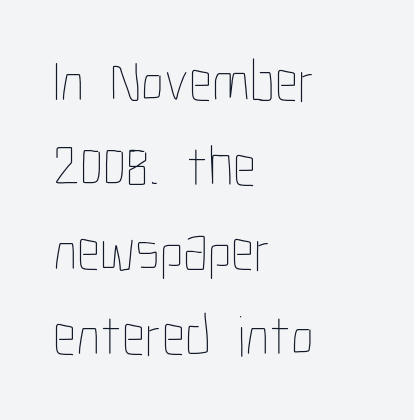
{"italic": "no", "bold": "no", "weight": "thin", "width": "condensed", "stroke_contrast": "low", "x_height": "medium", "monospaced": "no", "underline": "no", "align": "left", "line_spacing": "normal", "line_spacing_ratio": 1.46, "letter_spacing": "normal", "letter_spacing_em": 0.0, "glyph_px": 58}
